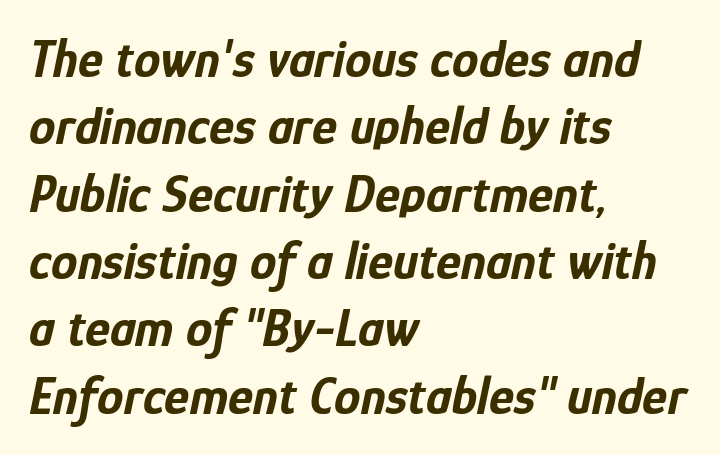
The letterforms sit shoulder to shoulder at normal distance. Weight check: bold — yes, fully. Any mark beneath the type? The region is blank. Typeset ragged right — the left edge is the straight one.
